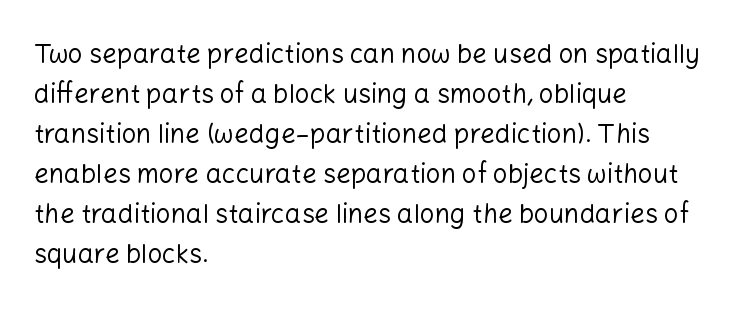
Q: Is the text bold? A: No.
Q: Is the text italic (slanted)? A: No, it is upright.
Q: Is the text underlined? A: No.
Q: How is the paragraph aligned? A: Left-aligned.
Q: Is the spacing between letters normal or unusually wide? A: Normal.
Q: Is the spacing between lines tight, normal or loose? A: Normal.
